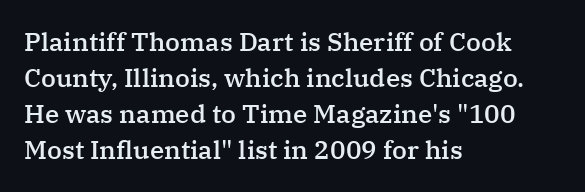
Q: Is the text bold? A: Semi-bold.
Q: Is the text italic (slanted)? A: No, it is upright.
Q: Is the text underlined? A: No.
Q: How is the paragraph aligned? A: Left-aligned.
Q: Is the spacing between letters normal or unusually wide? A: Normal.
Q: Is the spacing between lines tight, normal or loose? A: Normal.
